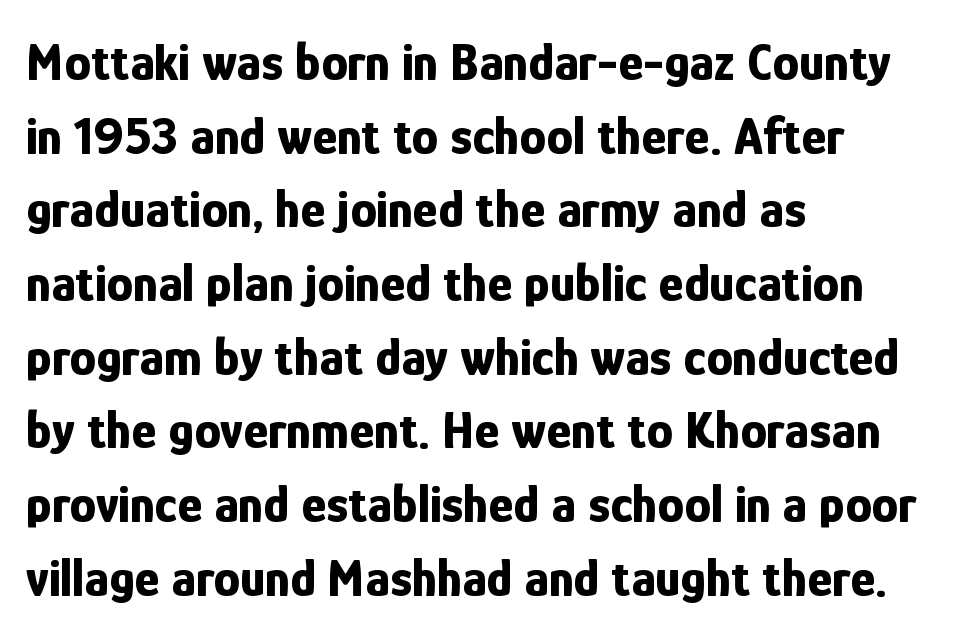
{"serif": "no", "italic": "no", "bold": "yes", "weight": "bold", "width": "condensed", "stroke_contrast": "low", "x_height": "medium", "monospaced": "no", "underline": "no", "align": "left", "line_spacing": "normal", "line_spacing_ratio": 1.39, "letter_spacing": "normal", "letter_spacing_em": 0.0, "glyph_px": 53}
